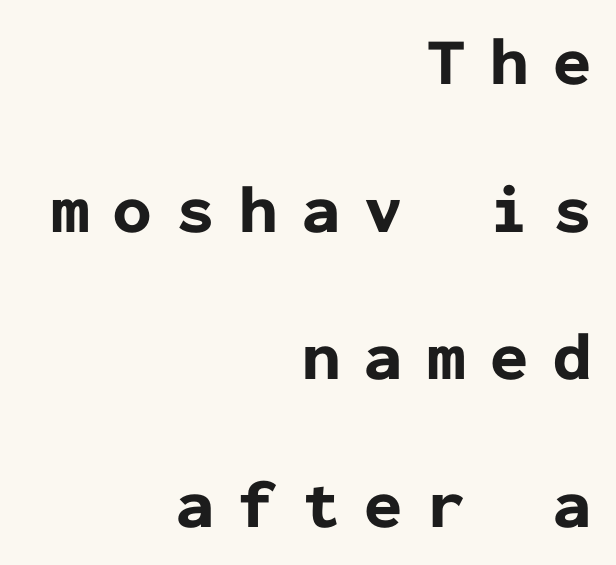
Q: Is the text bold? A: Yes.
Q: Is the text italic (slanted)? A: No, it is upright.
Q: Is the typeface a serif or a sans-serif typeface? A: Sans-serif.
Q: Is the text underlined? A: No.
Q: How is the paragraph aligned? A: Right-aligned.
Q: Is the spacing between letters normal or unusually wide? A: Unusually wide.
Q: Is the spacing between lines tight, normal or loose? A: Loose.
Q: Width (condensed, normal, or wide)? A: Normal.
Q: Stroke contrast? A: Low.
Q: x-height? A: Medium.
Q: Monospaced? A: Yes.
